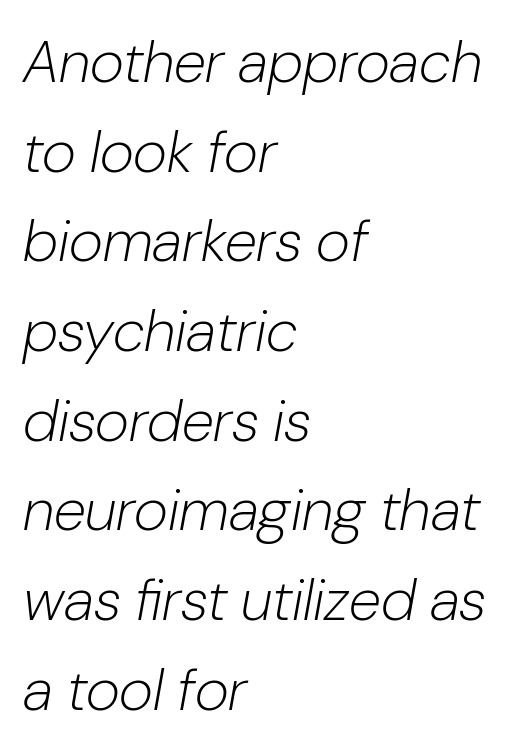
{"italic": "yes", "lean": "right", "slant_degrees": 10, "bold": "no", "weight": "light", "width": "normal", "stroke_contrast": "low", "x_height": "medium", "monospaced": "no", "underline": "no", "align": "left", "line_spacing": "normal", "line_spacing_ratio": 1.52, "letter_spacing": "normal", "letter_spacing_em": 0.0, "glyph_px": 59}
